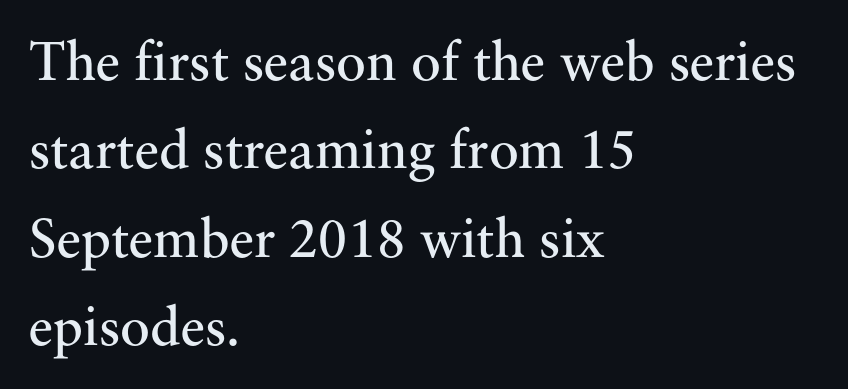
Q: Is the text bold? A: No.
Q: Is the text italic (slanted)? A: No, it is upright.
Q: Is the typeface a serif or a sans-serif typeface? A: Serif.
Q: Is the text underlined? A: No.
Q: How is the paragraph aligned? A: Left-aligned.
Q: Is the spacing between letters normal or unusually wide? A: Normal.
Q: Is the spacing between lines tight, normal or loose? A: Normal.
Q: Width (condensed, normal, or wide)? A: Normal.
Q: Stroke contrast? A: Medium.
Q: x-height? A: Small.
Q: Monospaced? A: No.
